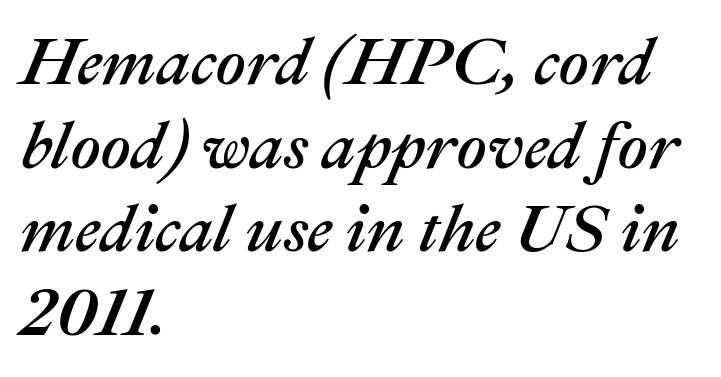
Q: Is the text italic (slanted)? A: Yes, it leans right by about 22 degrees.
Q: Is the text underlined? A: No.
Q: How is the paragraph aligned? A: Left-aligned.
Q: Is the spacing between letters normal or unusually wide? A: Normal.
Q: Is the spacing between lines tight, normal or loose? A: Normal.
Q: Width (condensed, normal, or wide)? A: Normal.
Q: Stroke contrast? A: Medium.
Q: x-height? A: Medium.
Q: Monospaced? A: No.
